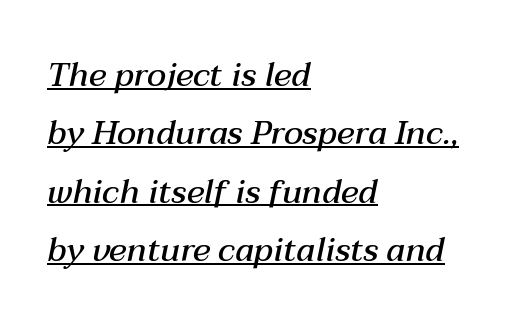
Observe the lean: these are italic letterforms. Does a line run under the words? Yes, clearly. Horizontal alignment here is leftward, the default for most running prose. Character widths vary here, with narrow letters taking less room than wide ones. These lines carry some extra weight — a demibold, not a full bold. This sample uses plain, unmodified letter spacing.
